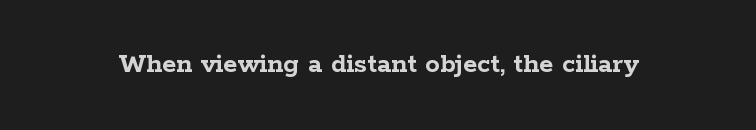
The image shows 29 px semibold, wide serif type, upright; set normal letter spacing, not underlined; low stroke contrast and a medium x-height.
